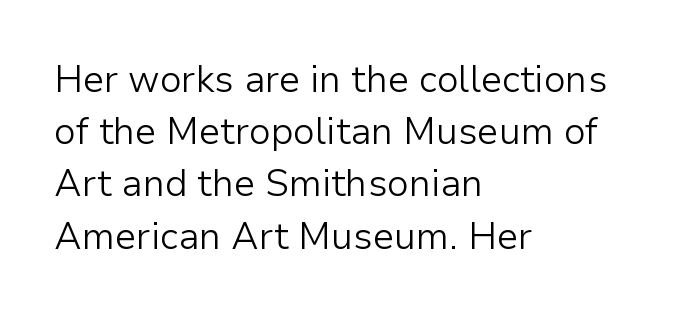
The image shows 37 px light sans-serif type, upright; set left-aligned, normal line spacing (1.41x), normal letter spacing, not underlined; low stroke contrast and a medium x-height.
